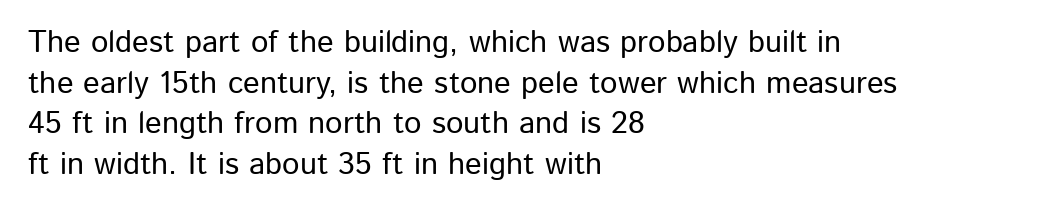
{"serif": "no", "italic": "no", "width": "normal", "stroke_contrast": "low", "x_height": "medium", "monospaced": "no", "underline": "no", "align": "left", "line_spacing": "normal", "line_spacing_ratio": 1.31, "letter_spacing": "normal", "letter_spacing_em": 0.0, "glyph_px": 31}
